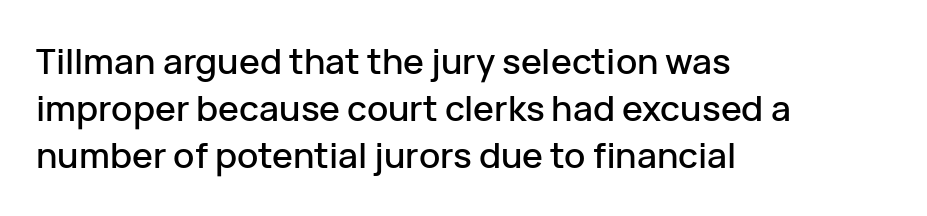
Italic? Not at all — the glyphs are vertical. Line beginnings align vertically; line endings do not. The face used here is a sans, in the tradition of grotesques and geometrics. These lines are rendered in a variable-pitch font.
